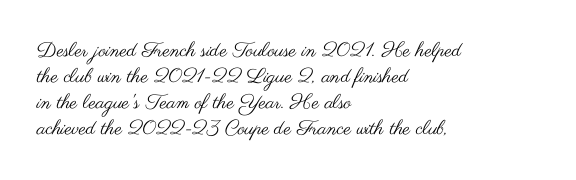
{"bold": "no", "underline": "no", "align": "left", "line_spacing": "normal", "line_spacing_ratio": 1.3, "letter_spacing": "normal", "letter_spacing_em": 0.0, "glyph_px": 20}
